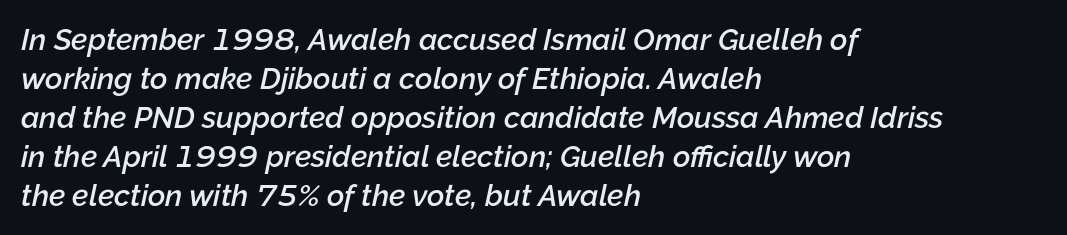
Q: Is the text bold? A: Semi-bold.
Q: Is the text italic (slanted)? A: Yes, it leans right by about 12 degrees.
Q: Is the text underlined? A: No.
Q: How is the paragraph aligned? A: Left-aligned.
Q: Is the spacing between letters normal or unusually wide? A: Normal.
Q: Is the spacing between lines tight, normal or loose? A: Normal.
Q: Width (condensed, normal, or wide)? A: Normal.
Q: Stroke contrast? A: Low.
Q: x-height? A: Medium.
Q: Monospaced? A: No.
